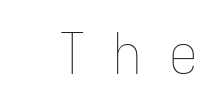
Q: Is the text bold? A: No.
Q: Is the text italic (slanted)? A: No, it is upright.
Q: Is the text underlined? A: No.
Q: Is the spacing between letters normal or unusually wide? A: Unusually wide.
Q: Width (condensed, normal, or wide)? A: Condensed.
Q: Stroke contrast? A: Low.
Q: x-height? A: Medium.
Q: Monospaced? A: Yes.
